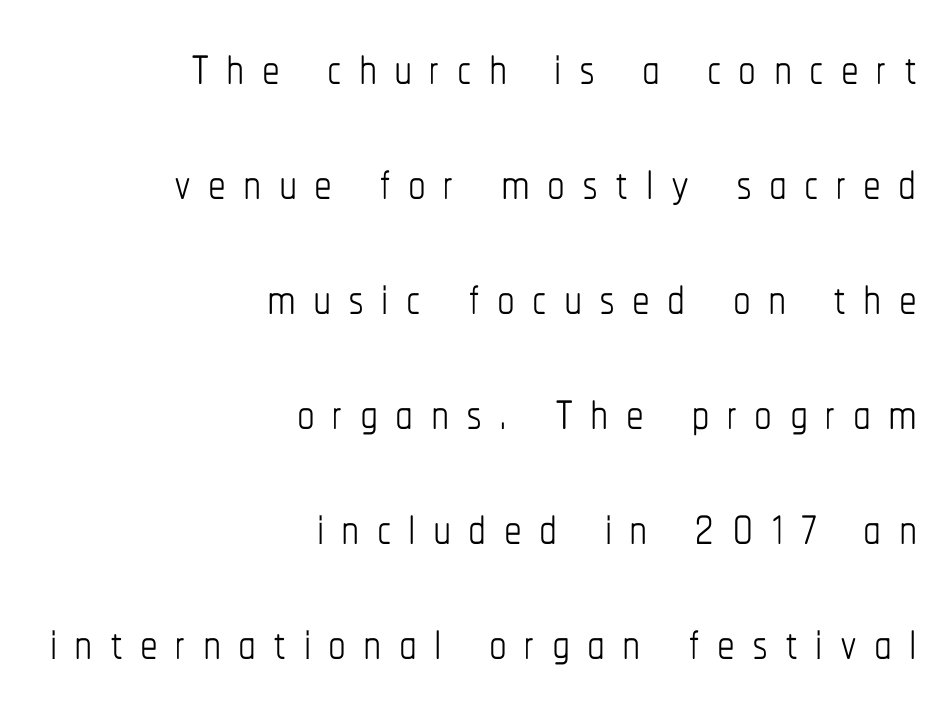
The image shows 71 px thin, condensed type, upright; set right-aligned, normal line spacing (1.62x), unusually wide letter spacing (+0.24 em), not underlined; low stroke contrast and a medium x-height.
